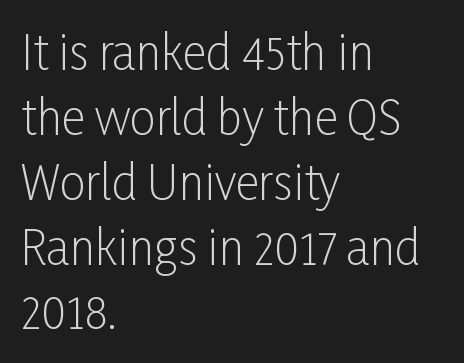
The rendering anchors every line to the left-hand side. The font is comparable to plain body text, perhaps lighter. Decoration check: the copy has no underline. Upright lettering throughout. This block has exactly the height ordinary leading produces.
